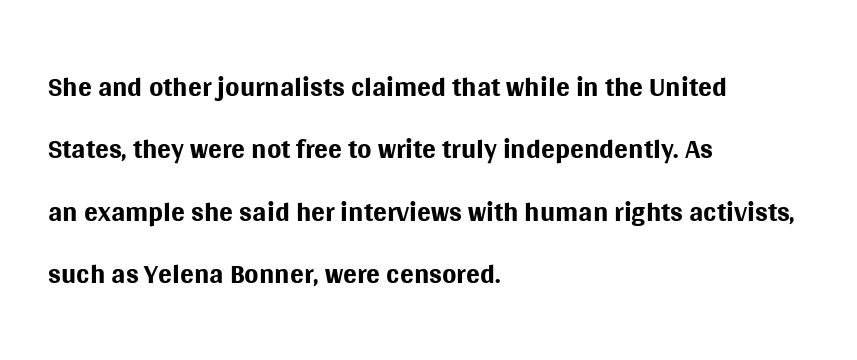
Here the designer chose a conventional face with non-uniform glyph widths. Vertical strokes here are truly vertical. Observe the ordinary spacing: letters are neighbours, not strangers. This rendering features lettering with no underline.
